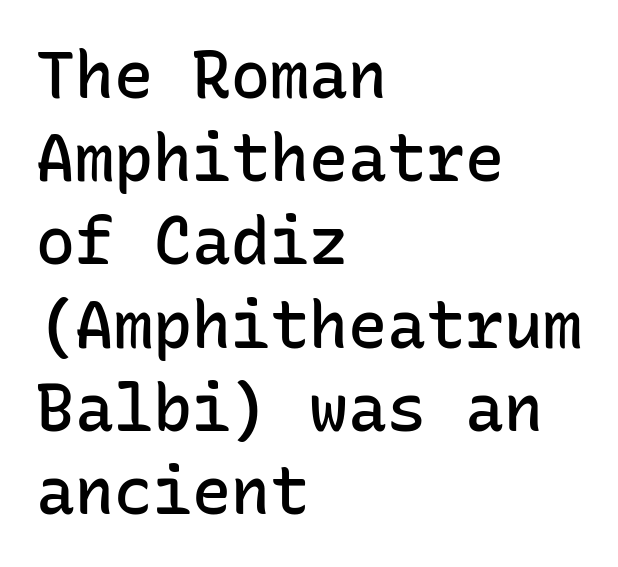
Q: Is the text bold? A: Semi-bold.
Q: Is the text italic (slanted)? A: No, it is upright.
Q: Is the typeface a serif or a sans-serif typeface? A: Sans-serif.
Q: Is the text underlined? A: No.
Q: How is the paragraph aligned? A: Left-aligned.
Q: Is the spacing between letters normal or unusually wide? A: Normal.
Q: Is the spacing between lines tight, normal or loose? A: Normal.
Q: Width (condensed, normal, or wide)? A: Normal.
Q: Stroke contrast? A: Low.
Q: x-height? A: Medium.
Q: Monospaced? A: Yes.
